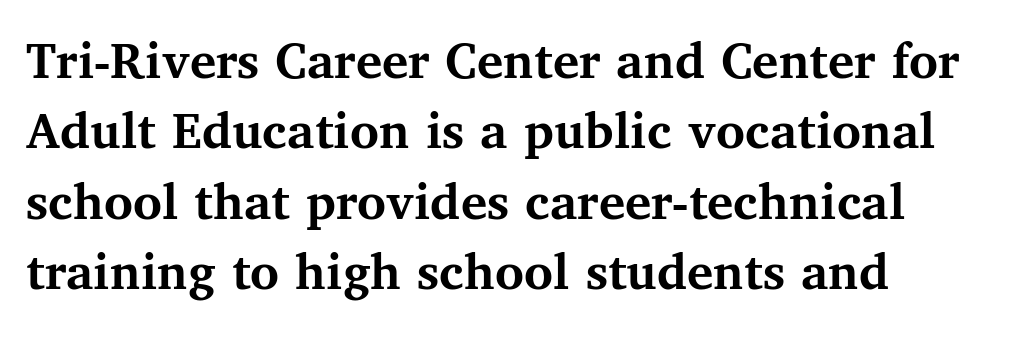
Leftover space on each line is placed entirely after the last word. I'd call this a serif setting — the letters wear small feet. No extra tracking has been applied to these lines. The letters are bold, with thick, heavy strokes.
